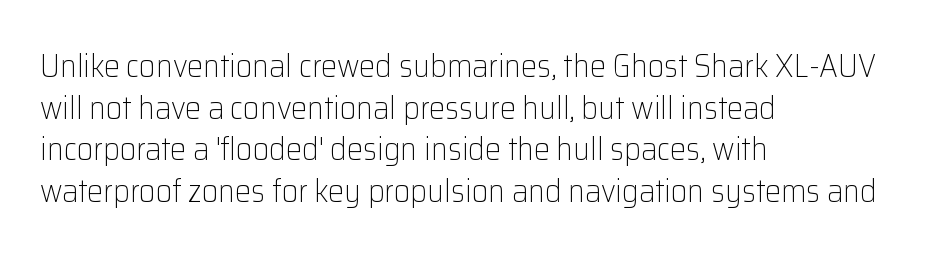
{"serif": "no", "italic": "no", "bold": "no", "weight": "light", "width": "normal", "stroke_contrast": "low", "x_height": "medium", "monospaced": "no", "underline": "no", "align": "left", "line_spacing": "normal", "line_spacing_ratio": 1.3, "letter_spacing": "normal", "letter_spacing_em": 0.0, "glyph_px": 32}
